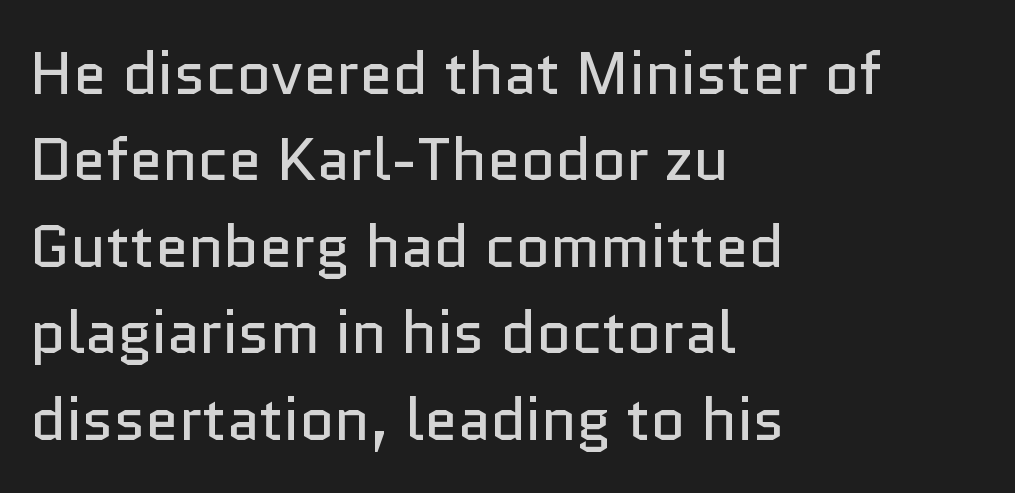
The image shows 60 px regular-weight sans-serif type, upright; set left-aligned, normal line spacing (1.44x), normal letter spacing, not underlined; low stroke contrast and a medium x-height.
